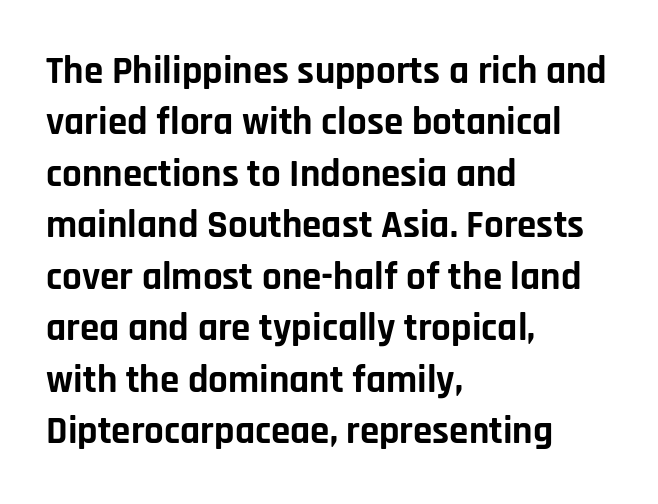
The image shows 39 px bold sans-serif type, upright; set left-aligned, normal line spacing (1.32x), normal letter spacing, not underlined; low stroke contrast and a large x-height.
